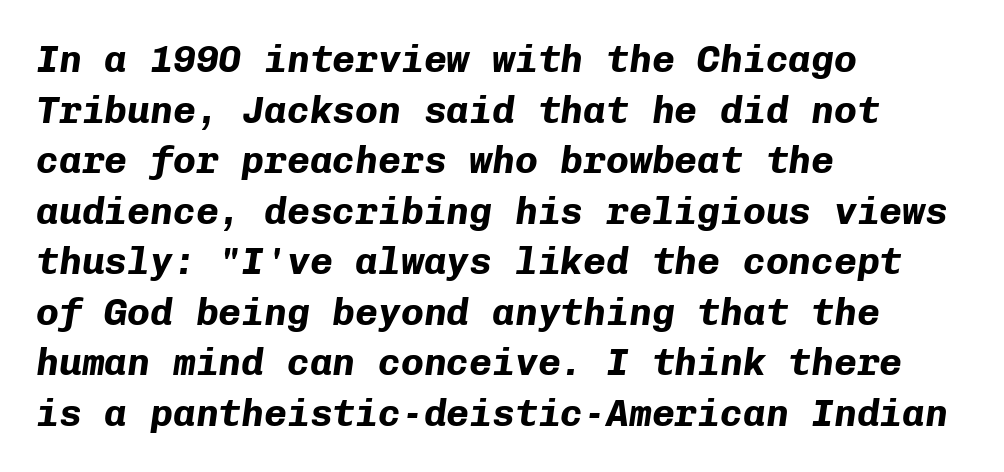
{"italic": "yes", "lean": "right", "slant_degrees": 8, "bold": "yes", "weight": "bold", "width": "normal", "stroke_contrast": "low", "x_height": "medium", "monospaced": "yes", "underline": "no", "align": "left", "line_spacing": "normal", "line_spacing_ratio": 1.33, "letter_spacing": "normal", "letter_spacing_em": 0.0, "glyph_px": 38}
